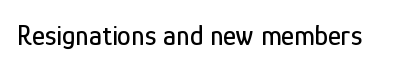
Type without underlining. Character widths vary here, with narrow letters taking less room than wide ones. Each word holds together tightly as a unit, with standard inter-letter gaps. You can tell from the bare stems that sans-serif type was used.
